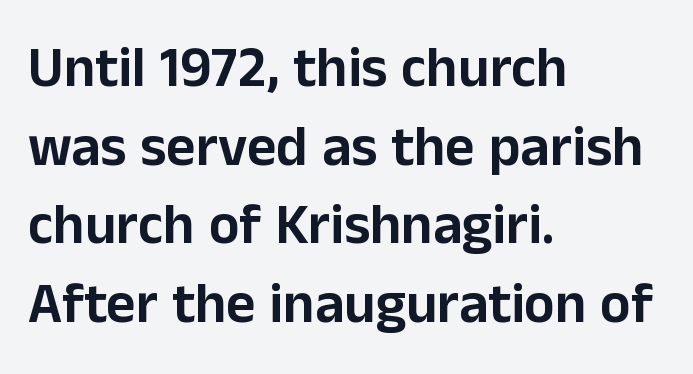
Only glyphs here, with clear space below each row. The line texture is even and compact thanks to regular tracking. A typesetter would call this proportional, since set widths differ per character. The type sits square on the baseline with zero lean.
